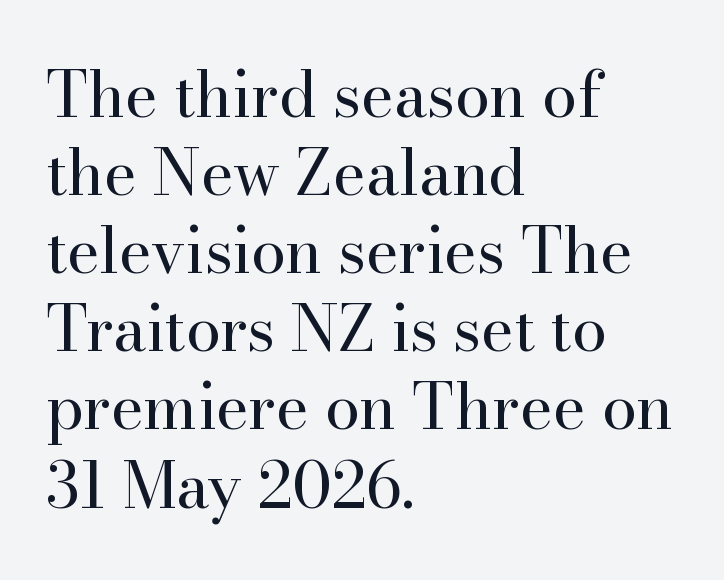
{"serif": "yes", "italic": "no", "bold": "no", "weight": "regular", "width": "normal", "stroke_contrast": "high", "x_height": "small", "monospaced": "no", "underline": "no", "align": "left", "line_spacing_ratio": 1.24, "letter_spacing": "normal", "letter_spacing_em": 0.0, "glyph_px": 63}
